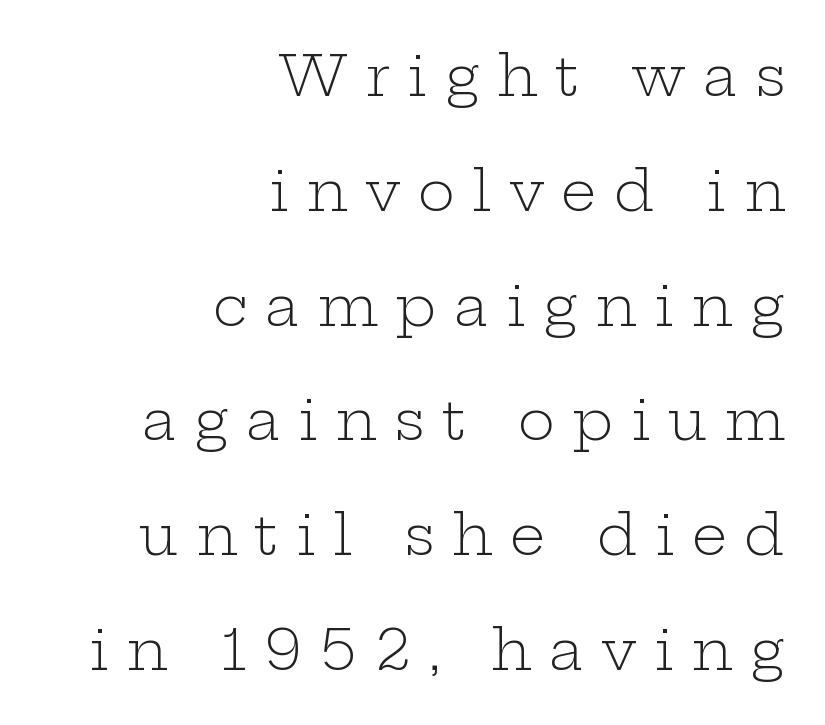
{"serif": "yes", "italic": "no", "bold": "no", "weight": "light", "width": "wide", "stroke_contrast": "low", "x_height": "medium", "monospaced": "no", "underline": "no", "align": "right", "line_spacing": "loose", "line_spacing_ratio": 2.05, "letter_spacing": "wide", "letter_spacing_em": 0.31, "glyph_px": 56}
